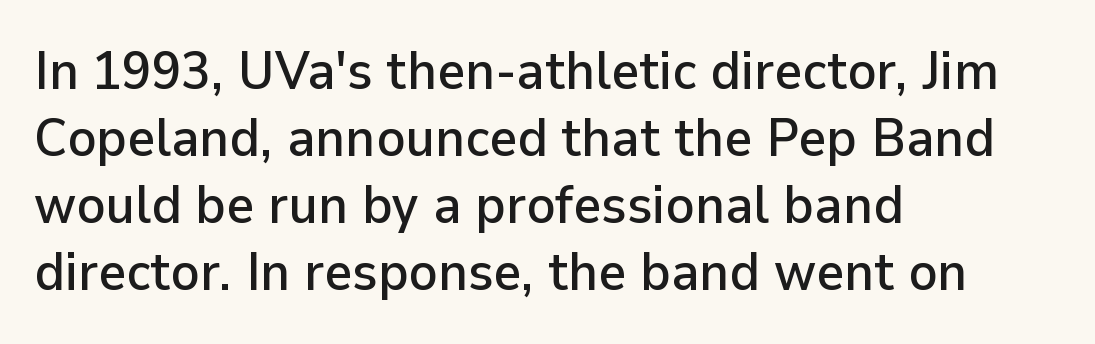
{"serif": "no", "italic": "no", "width": "normal", "stroke_contrast": "low", "x_height": "medium", "monospaced": "no", "underline": "no", "align": "left", "line_spacing_ratio": 1.24, "letter_spacing": "normal", "letter_spacing_em": 0.0, "glyph_px": 54}
